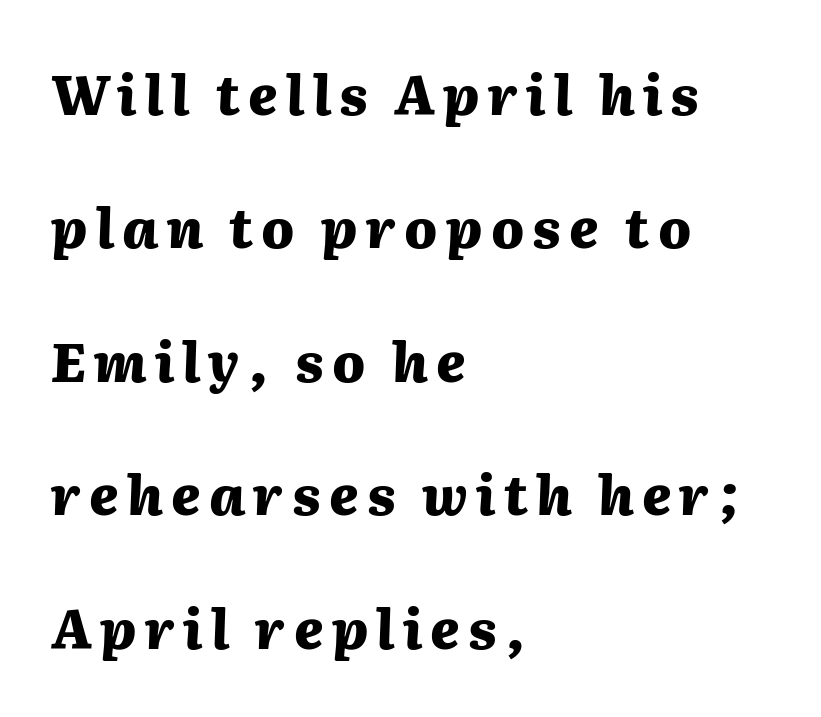
{"italic": "yes", "lean": "right", "slant_degrees": 2, "bold": "yes", "weight": "heavy", "width": "normal", "stroke_contrast": "medium", "x_height": "medium", "monospaced": "no", "underline": "no", "align": "left", "line_spacing": "loose", "line_spacing_ratio": 2.47, "glyph_px": 54}
